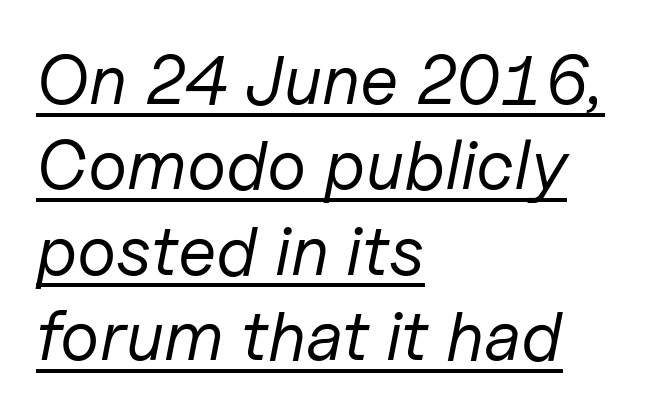
Q: Is the text bold? A: No.
Q: Is the text italic (slanted)? A: Yes, it leans right by about 11 degrees.
Q: Is the text underlined? A: Yes.
Q: How is the paragraph aligned? A: Left-aligned.
Q: Is the spacing between letters normal or unusually wide? A: Normal.
Q: Width (condensed, normal, or wide)? A: Normal.
Q: Stroke contrast? A: Low.
Q: x-height? A: Medium.
Q: Monospaced? A: No.
